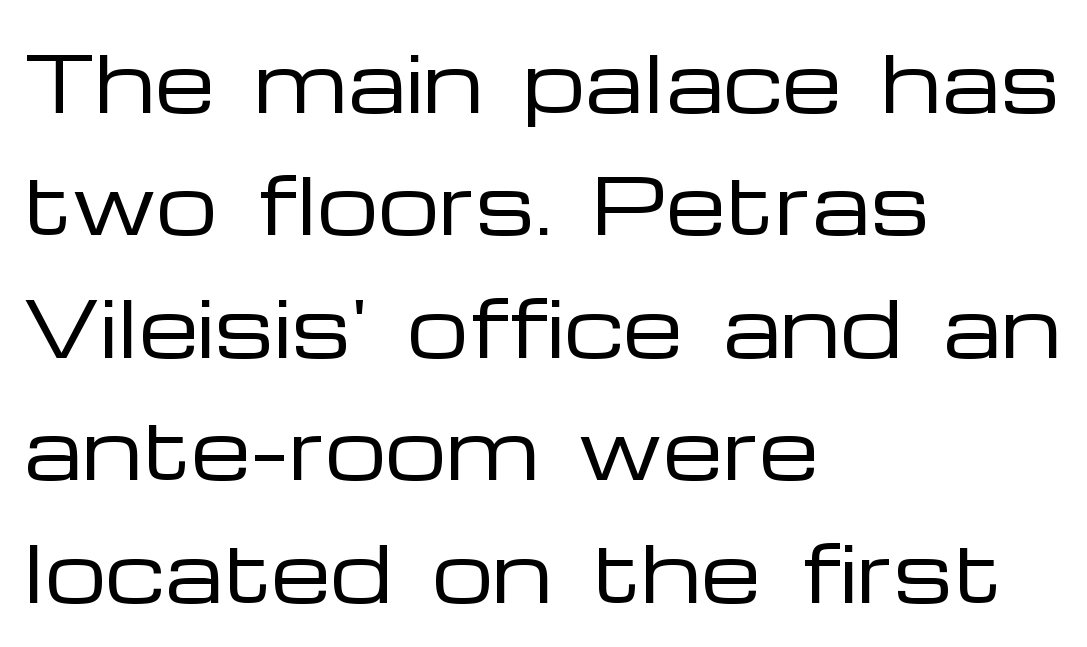
Q: Is the text bold? A: No.
Q: Is the text italic (slanted)? A: No, it is upright.
Q: Is the typeface a serif or a sans-serif typeface? A: Sans-serif.
Q: Is the text underlined? A: No.
Q: How is the paragraph aligned? A: Left-aligned.
Q: Is the spacing between letters normal or unusually wide? A: Normal.
Q: Is the spacing between lines tight, normal or loose? A: Normal.
Q: Width (condensed, normal, or wide)? A: Wide.
Q: Stroke contrast? A: Low.
Q: x-height? A: Medium.
Q: Monospaced? A: No.
